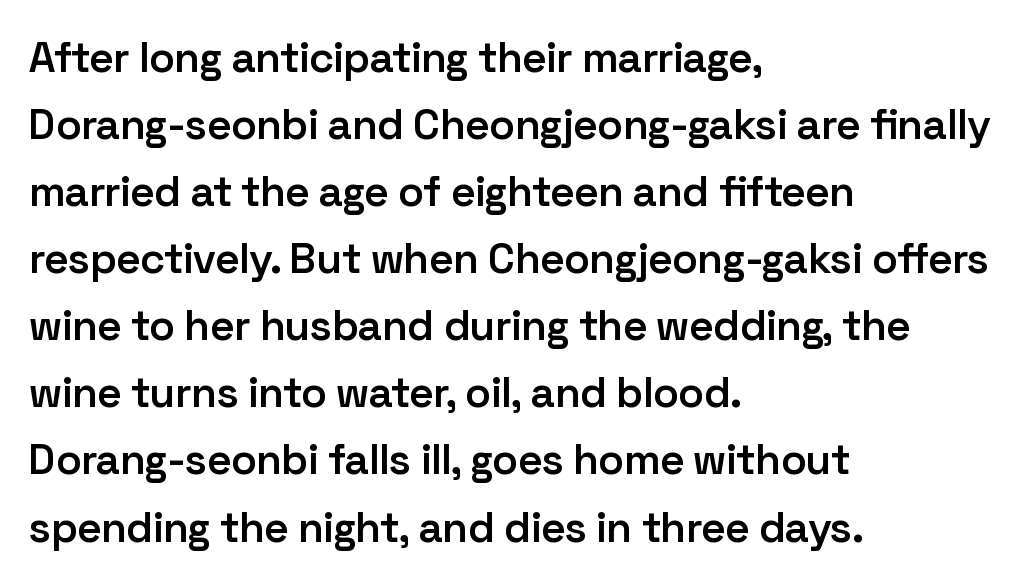
{"serif": "no", "italic": "no", "bold": "semi", "weight": "semibold", "width": "normal", "stroke_contrast": "low", "x_height": "medium", "monospaced": "no", "underline": "no", "align": "left", "line_spacing": "normal", "line_spacing_ratio": 1.56, "letter_spacing": "normal", "letter_spacing_em": 0.0, "glyph_px": 43}
